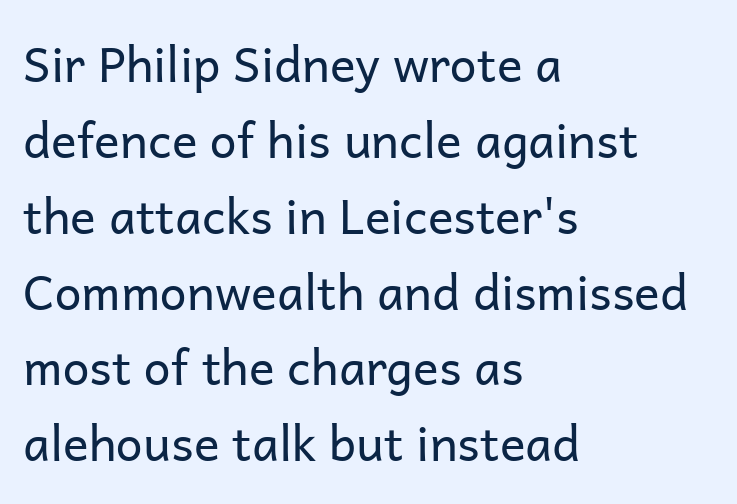
The image shows 48 px regular-weight sans-serif type, upright; set left-aligned, normal line spacing (1.58x), normal letter spacing, not underlined; low stroke contrast and a medium x-height.
